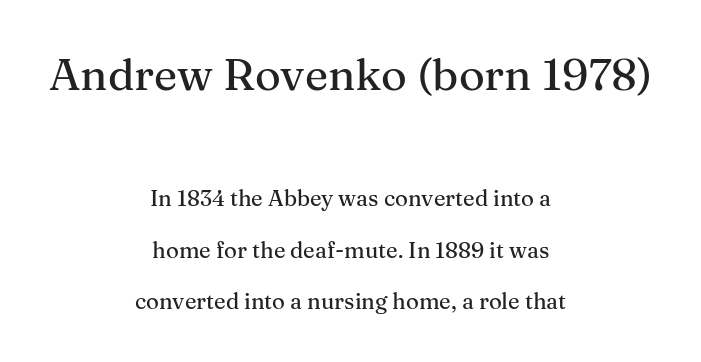
{"serif": "yes", "italic": "no", "width": "normal", "stroke_contrast": "medium", "x_height": "medium", "monospaced": "no", "underline": "no", "align": "center", "line_spacing": "loose", "line_spacing_ratio": 2.34, "letter_spacing": "normal", "letter_spacing_em": 0.0, "larger_block": "first", "size_ratio": 2.0, "glyph_px": 44}
